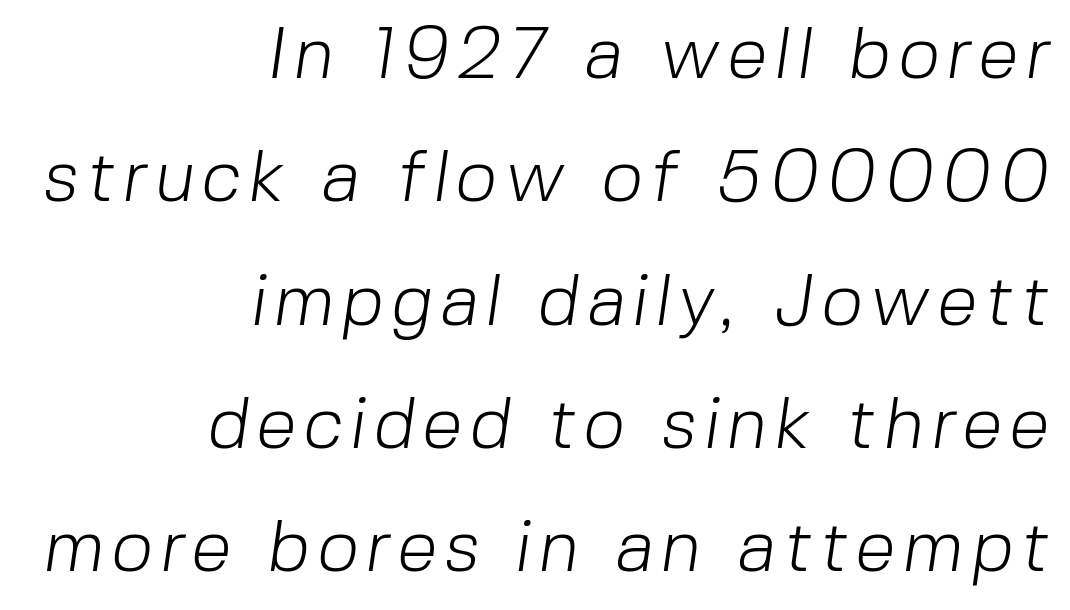
Q: Is the text bold? A: No.
Q: Is the typeface a serif or a sans-serif typeface? A: Sans-serif.
Q: Is the text underlined? A: No.
Q: How is the paragraph aligned? A: Right-aligned.
Q: Is the spacing between lines tight, normal or loose? A: Normal.
Q: Width (condensed, normal, or wide)? A: Normal.
Q: Stroke contrast? A: Low.
Q: x-height? A: Medium.
Q: Monospaced? A: No.
